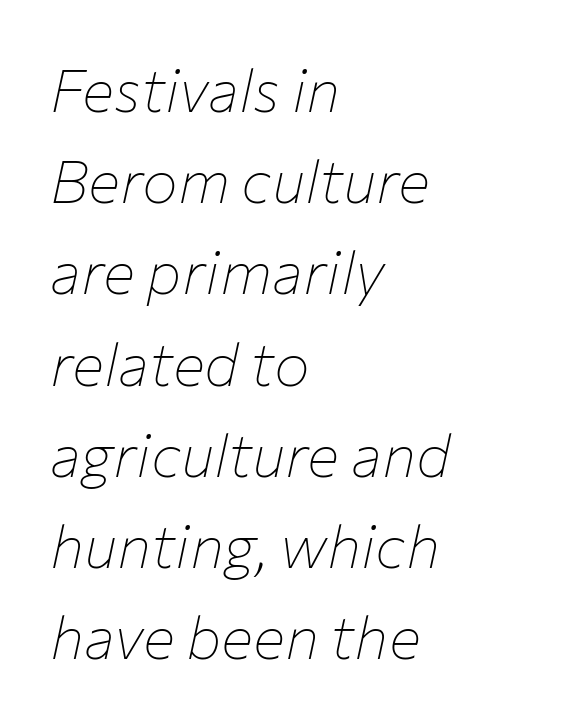
Q: Is the text bold? A: No.
Q: Is the text italic (slanted)? A: Yes, it leans right by about 12 degrees.
Q: Is the text underlined? A: No.
Q: How is the paragraph aligned? A: Left-aligned.
Q: Is the spacing between letters normal or unusually wide? A: Normal.
Q: Is the spacing between lines tight, normal or loose? A: Normal.
Q: Width (condensed, normal, or wide)? A: Normal.
Q: Stroke contrast? A: Low.
Q: x-height? A: Medium.
Q: Monospaced? A: No.
